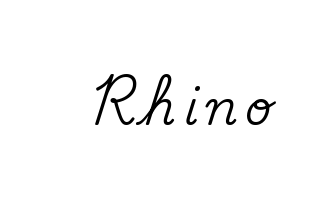
{"width": "normal", "stroke_contrast": "medium", "x_height": "small", "monospaced": "no", "underline": "no", "glyph_px": 47}
